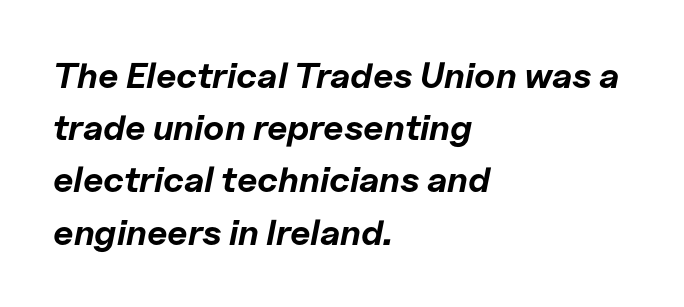
Q: Is the text bold? A: Yes.
Q: Is the text italic (slanted)? A: Yes, it leans right by about 11 degrees.
Q: Is the text underlined? A: No.
Q: How is the paragraph aligned? A: Left-aligned.
Q: Is the spacing between letters normal or unusually wide? A: Normal.
Q: Is the spacing between lines tight, normal or loose? A: Normal.
Q: Width (condensed, normal, or wide)? A: Normal.
Q: Stroke contrast? A: Low.
Q: x-height? A: Medium.
Q: Monospaced? A: No.
